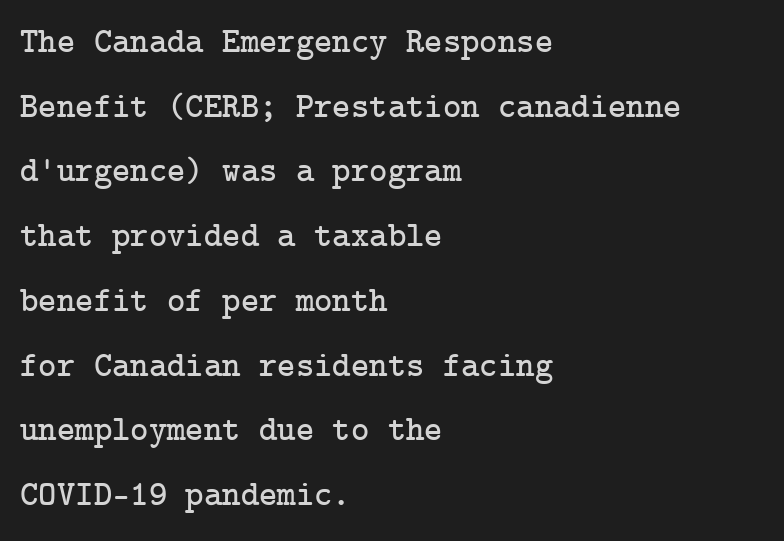
The image shows 35 px serif type, upright; set left-aligned, line spacing 1.85x, normal letter spacing, not underlined; low stroke contrast and a medium x-height.
